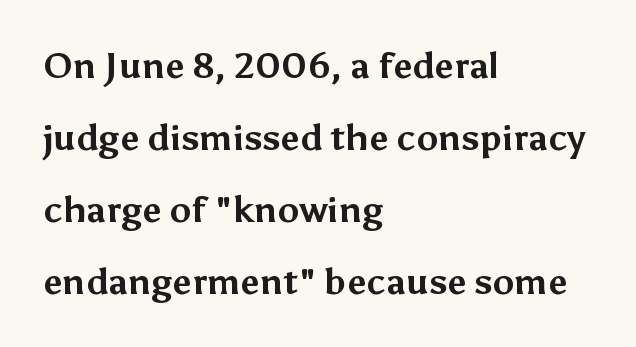
The image shows 36 px bold sans-serif type, upright; set left-aligned, loose line spacing (2.0x), normal letter spacing, not underlined; medium stroke contrast and a medium x-height.
